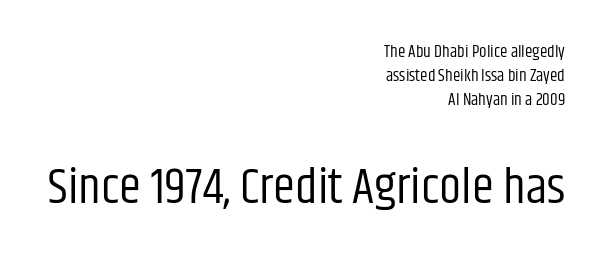
Q: Is the text bold? A: No.
Q: Is the text italic (slanted)? A: No, it is upright.
Q: Is the typeface a serif or a sans-serif typeface? A: Sans-serif.
Q: Is the text underlined? A: No.
Q: How is the paragraph aligned? A: Right-aligned.
Q: Is the spacing between letters normal or unusually wide? A: Normal.
Q: Is the spacing between lines tight, normal or loose? A: Normal.
Q: Which block of text is set in a larger size, the first (top) or the second (bottom)? A: The second (bottom) one.
Q: Width (condensed, normal, or wide)? A: Condensed.
Q: Stroke contrast? A: Low.
Q: x-height? A: Large.
Q: Monospaced? A: No.
